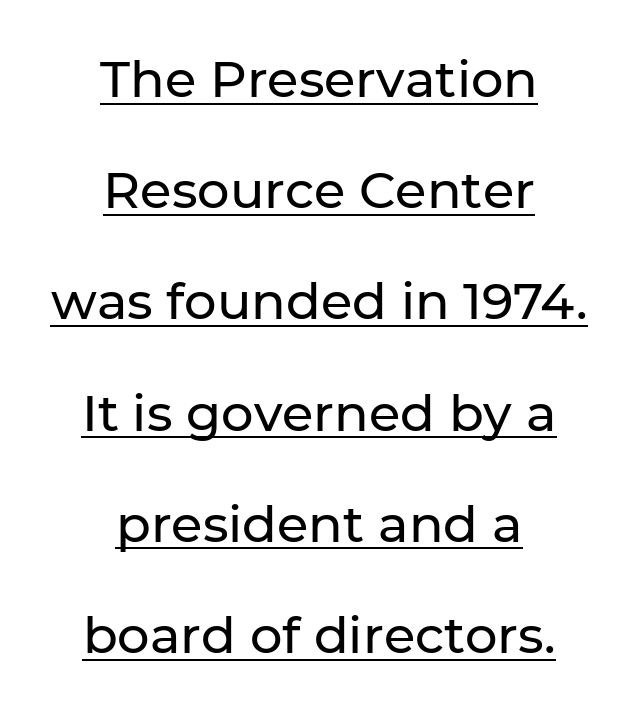
Q: Is the text italic (slanted)? A: No, it is upright.
Q: Is the typeface a serif or a sans-serif typeface? A: Sans-serif.
Q: Is the text underlined? A: Yes.
Q: How is the paragraph aligned? A: Centered.
Q: Is the spacing between letters normal or unusually wide? A: Normal.
Q: Is the spacing between lines tight, normal or loose? A: Loose.
Q: Width (condensed, normal, or wide)? A: Normal.
Q: Stroke contrast? A: Low.
Q: x-height? A: Medium.
Q: Monospaced? A: No.
